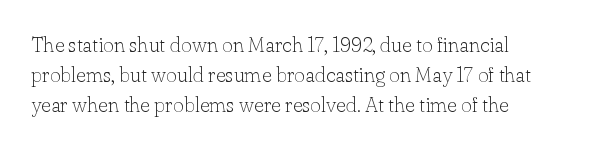
{"italic": "no", "bold": "no", "underline": "no", "line_spacing": "normal", "line_spacing_ratio": 1.43, "letter_spacing": "normal", "letter_spacing_em": 0.0, "glyph_px": 21}
